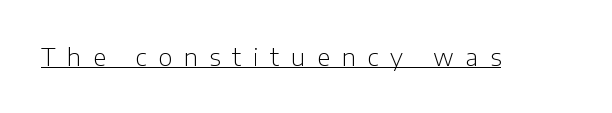
Rendered with straight, roman letterforms. You can see a thin bar hugging the bottom of the glyphs. Is this a heavy cut? Hardly; it is regular or lighter. Honestly, the letter spacing is so wide it's the main thing you notice.
